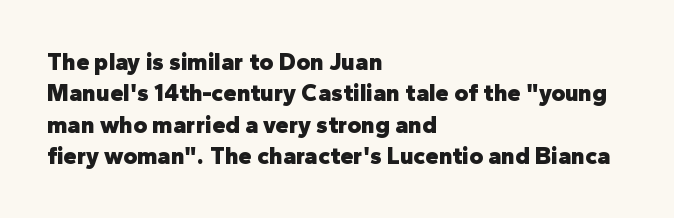
Q: Is the text bold? A: Yes.
Q: Is the text italic (slanted)? A: No, it is upright.
Q: Is the text underlined? A: No.
Q: How is the paragraph aligned? A: Left-aligned.
Q: Is the spacing between letters normal or unusually wide? A: Normal.
Q: Is the spacing between lines tight, normal or loose? A: Normal.
